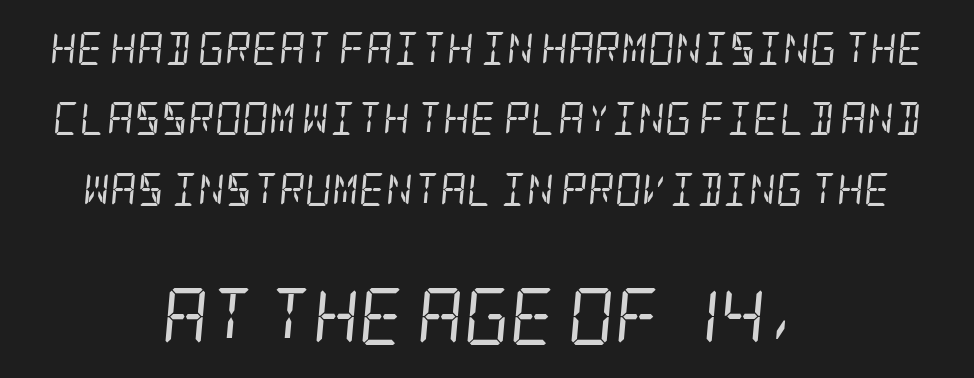
The image shows 57 px regular-weight, condensed serif type, italic (leaning right); set centered, loose line spacing (2.13x), normal letter spacing, not underlined; the second (bottom) block is 1.73x larger; low stroke contrast and a large x-height.
